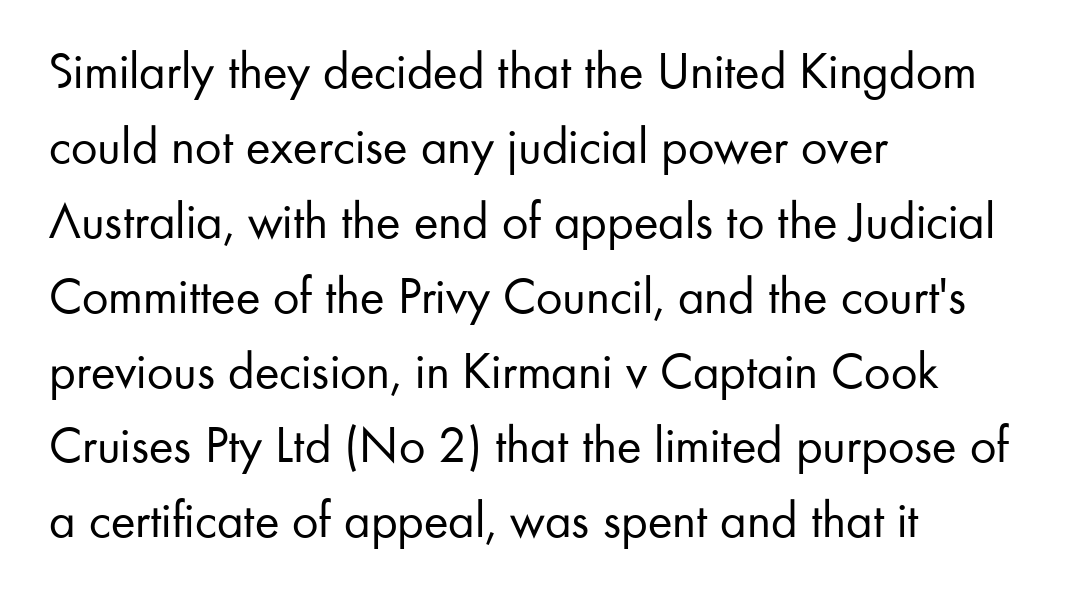
{"serif": "no", "italic": "no", "bold": "no", "weight": "regular", "width": "normal", "stroke_contrast": "low", "x_height": "small", "monospaced": "no", "underline": "no", "align": "left", "line_spacing": "normal", "line_spacing_ratio": 1.44, "letter_spacing": "normal", "letter_spacing_em": 0.0, "glyph_px": 52}
